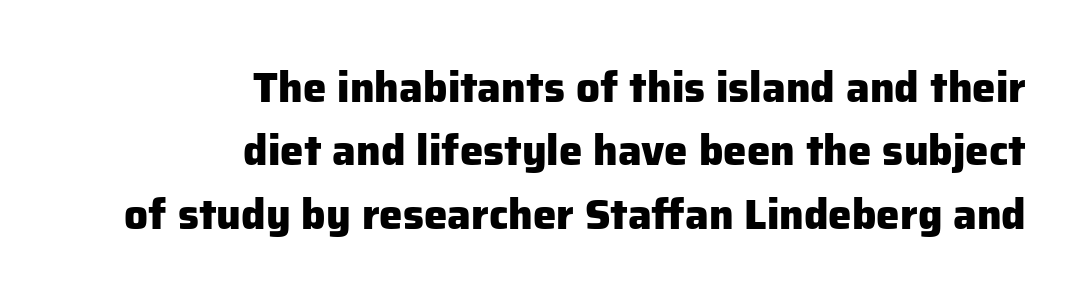
The image shows 42 px heavy sans-serif type, upright; set right-aligned, normal line spacing (1.51x), normal letter spacing, not underlined; low stroke contrast and a medium x-height.
